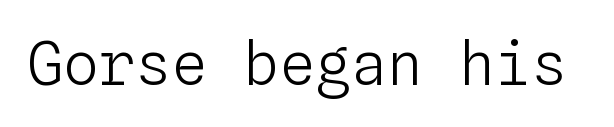
The cut favours lightness, reaching ordinary text weight at its darkest. Every character here occupies the same horizontal width, giving the sample a typewriter-like rhythm. Ascenders rise straight up at ninety degrees. Observe the ordinary spacing: letters are neighbours, not strangers.
